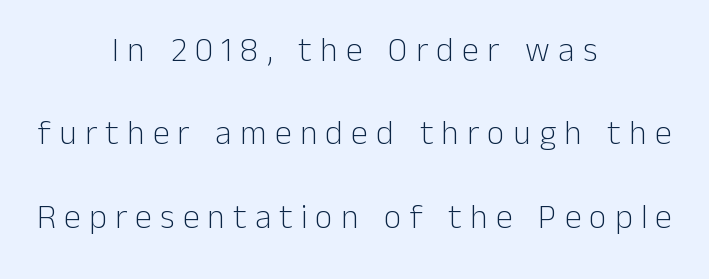
Q: Is the text bold? A: No.
Q: Is the text italic (slanted)? A: No, it is upright.
Q: Is the typeface a serif or a sans-serif typeface? A: Sans-serif.
Q: Is the text underlined? A: No.
Q: How is the paragraph aligned? A: Centered.
Q: Is the spacing between letters normal or unusually wide? A: Unusually wide.
Q: Is the spacing between lines tight, normal or loose? A: Loose.
Q: Width (condensed, normal, or wide)? A: Normal.
Q: Stroke contrast? A: Low.
Q: x-height? A: Medium.
Q: Monospaced? A: No.
